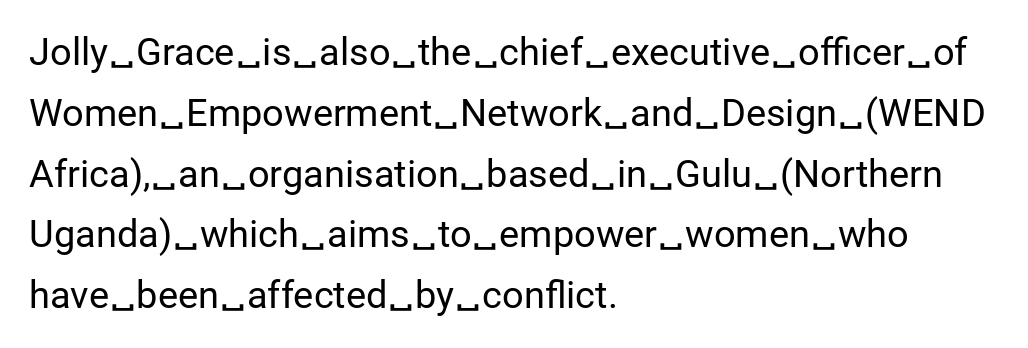
The image shows 38 px regular-weight sans-serif type, upright; set left-aligned, normal line spacing (1.6x), normal letter spacing, not underlined; low stroke contrast and a medium x-height.
